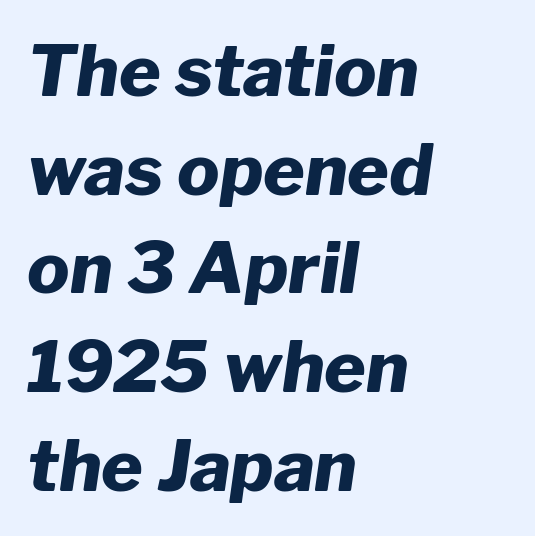
When letters slant like this, we call the style italic. Rows of type keep a routine distance in the vertical direction. You could not count columns in this text — the font is proportionally spaced. Strokes here are thick enough to call this a true bold. This rendering uses left alignment, leaving the right contour irregular.
